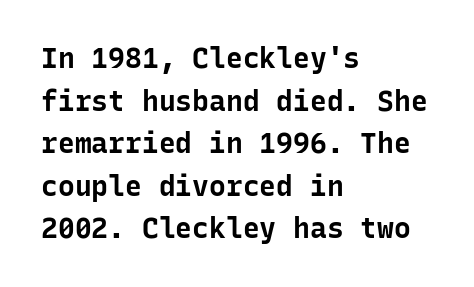
{"serif": "no", "italic": "no", "bold": "yes", "weight": "bold", "width": "normal", "stroke_contrast": "low", "x_height": "medium", "monospaced": "yes", "underline": "no", "align": "left", "line_spacing": "normal", "line_spacing_ratio": 1.52, "letter_spacing": "normal", "letter_spacing_em": 0.0, "glyph_px": 28}
